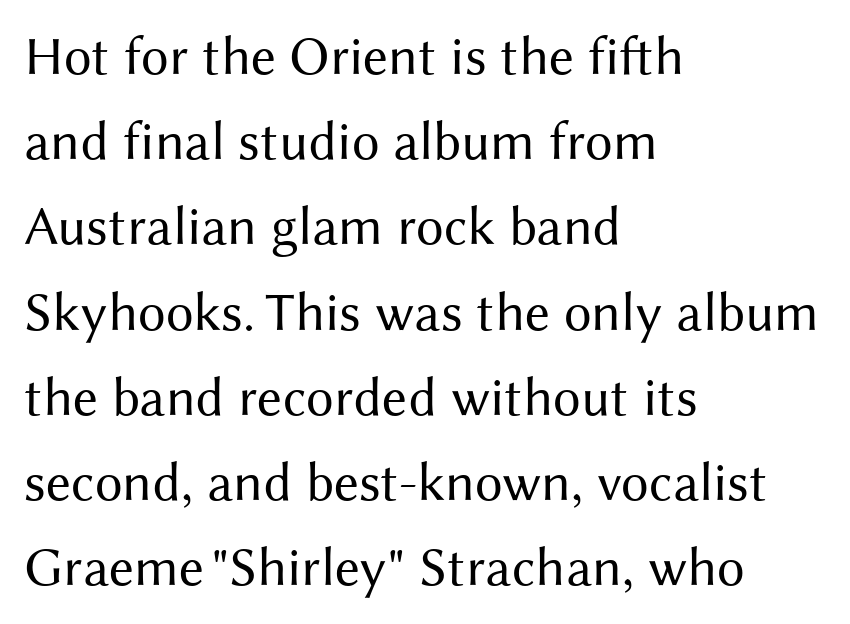
The image shows 55 px regular-weight sans-serif type, upright; set left-aligned, normal line spacing (1.55x), normal letter spacing, not underlined; medium stroke contrast and a medium x-height.
